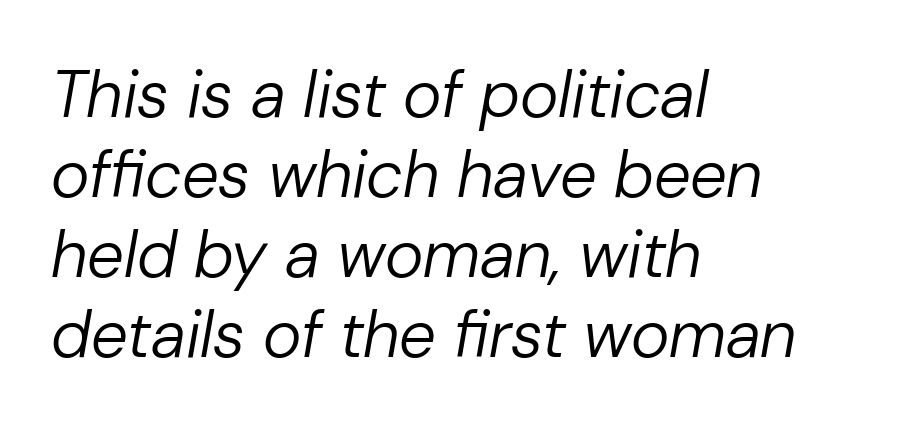
The image shows 66 px regular-weight type, italic (leaning right); set left-aligned, line spacing 1.21x, normal letter spacing, not underlined; low stroke contrast and a medium x-height.
